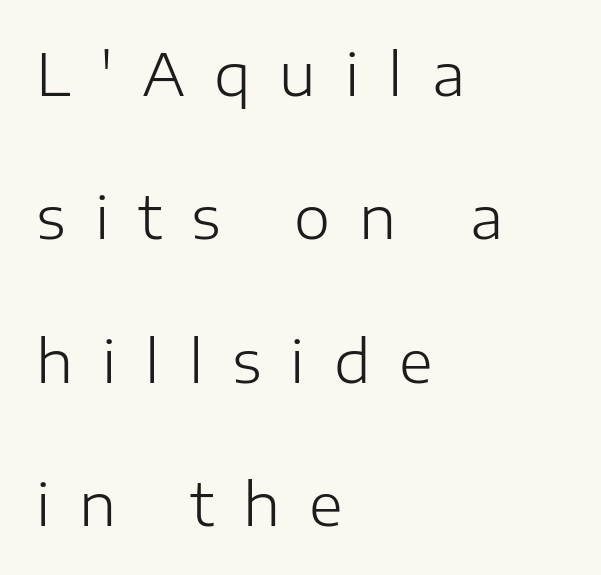
Casual observation: everything's shoved over to the left. The letters stand straight up with perfectly vertical stems. Leading: increased. A clean baseline with only descenders dipping below it. Weight: regular or lighter.
